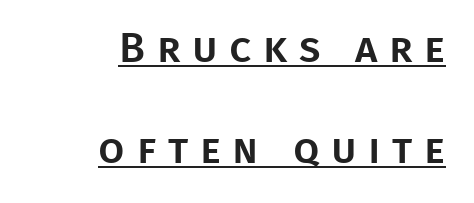
The image shows 42 px sans-serif type, upright; set right-aligned, loose line spacing (2.41x), unusually wide letter spacing (+0.28 em), underlined; low stroke contrast and a large x-height.
